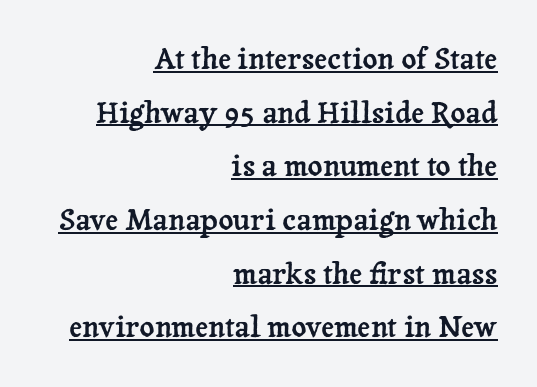
{"serif": "yes", "italic": "no", "width": "normal", "stroke_contrast": "low", "x_height": "medium", "monospaced": "no", "underline": "yes", "align": "right", "line_spacing_ratio": 1.85, "letter_spacing": "normal", "letter_spacing_em": 0.0, "glyph_px": 29}
